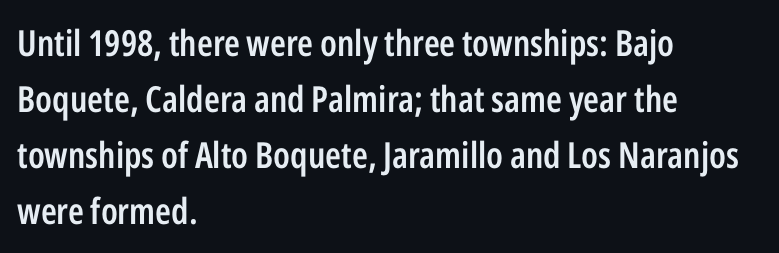
Q: Is the text bold? A: Semi-bold.
Q: Is the text italic (slanted)? A: No, it is upright.
Q: Is the typeface a serif or a sans-serif typeface? A: Sans-serif.
Q: Is the text underlined? A: No.
Q: How is the paragraph aligned? A: Left-aligned.
Q: Is the spacing between letters normal or unusually wide? A: Normal.
Q: Is the spacing between lines tight, normal or loose? A: Normal.
Q: Width (condensed, normal, or wide)? A: Condensed.
Q: Stroke contrast? A: Low.
Q: x-height? A: Medium.
Q: Monospaced? A: No.
